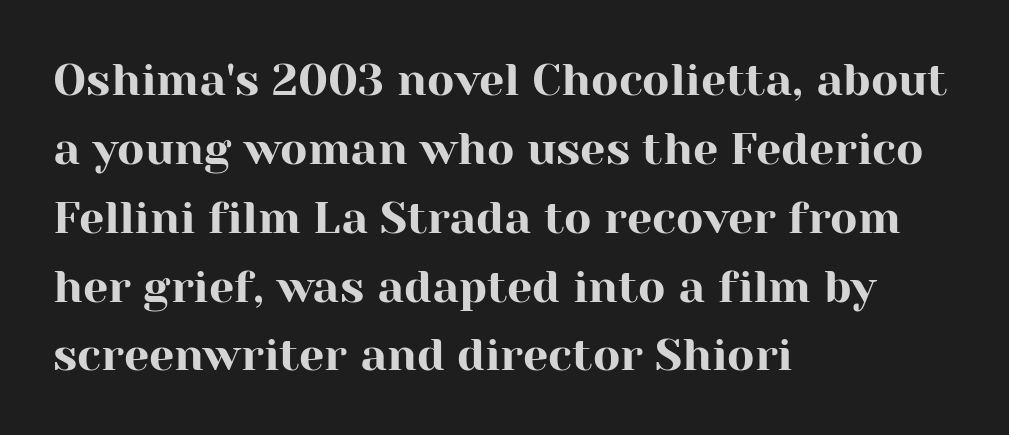
Q: Is the text italic (slanted)? A: No, it is upright.
Q: Is the typeface a serif or a sans-serif typeface? A: Serif.
Q: Is the text underlined? A: No.
Q: How is the paragraph aligned? A: Left-aligned.
Q: Is the spacing between letters normal or unusually wide? A: Normal.
Q: Is the spacing between lines tight, normal or loose? A: Normal.
Q: Width (condensed, normal, or wide)? A: Normal.
Q: Stroke contrast? A: High.
Q: x-height? A: Medium.
Q: Monospaced? A: No.
